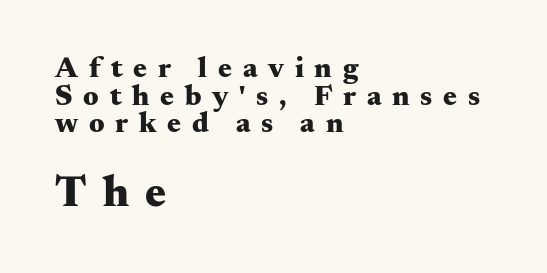
All the whitespace from short lines collects on the right. The tracking jumps out immediately: characters are airy and widely separated. Is there much room between lines? No — they nearly touch. The passage shown is typeset with a serif family. Nope, not italic — everything's standing straight.
